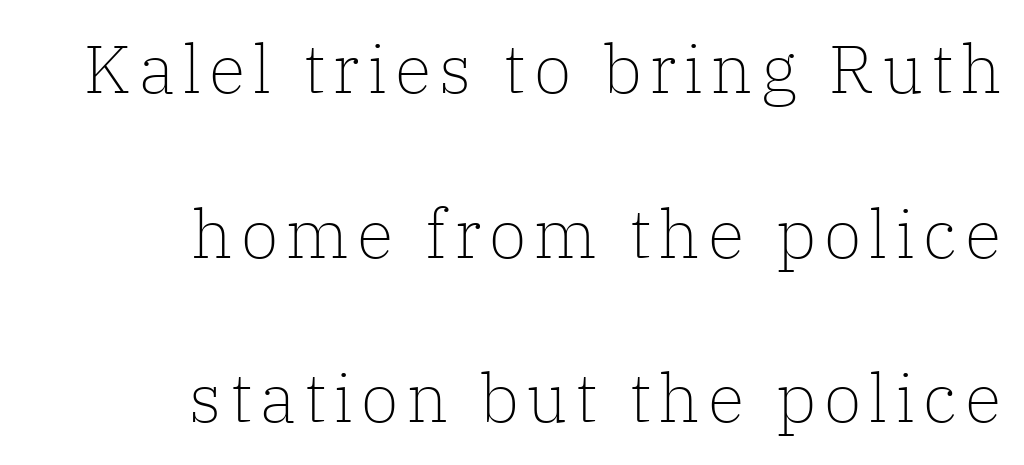
Note the varied advance widths — an 'i' is clearly narrower than an 'm'. One-word summary of the alignment: right. Letters have the restrained weight of plain body copy at most. This block would shrink considerably if given ordinary leading; it's expanded now.
